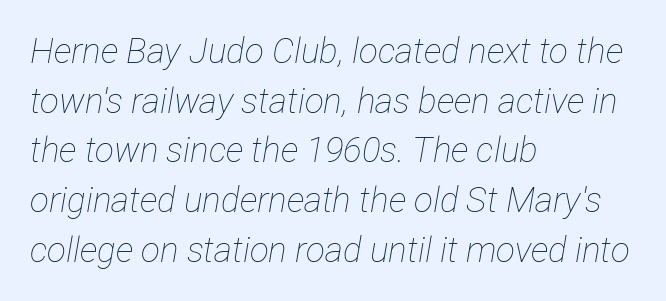
Leftover space on each line is placed entirely after the last word. Between one letter and the next there's only the usual sliver of space. The letters are slanted; this is an italic face. This is not heavy type; no bold has been used.
